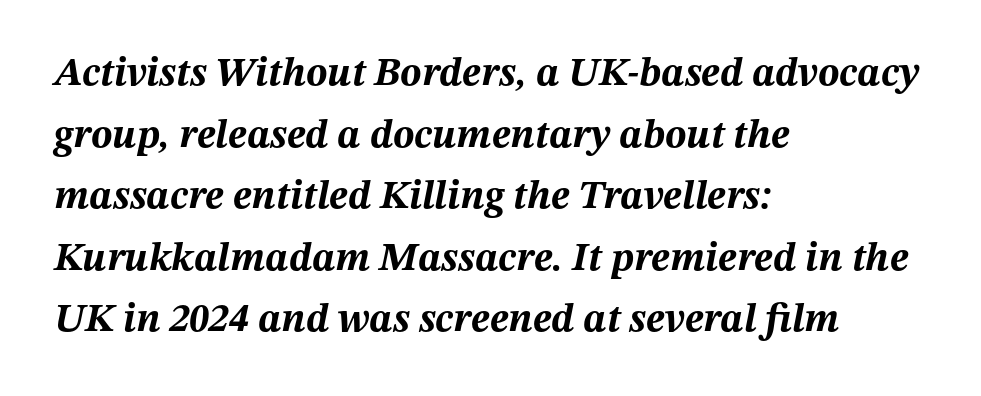
The image shows 40 px bold type, italic (leaning right); set left-aligned, normal line spacing (1.54x), normal letter spacing, not underlined; medium stroke contrast and a medium x-height.
